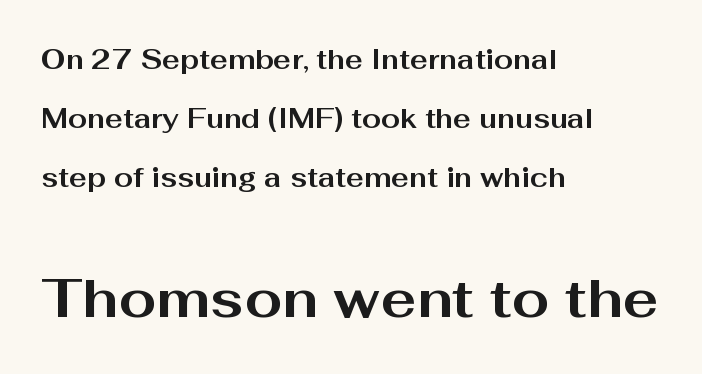
Q: Is the text bold? A: Yes.
Q: Is the text italic (slanted)? A: No, it is upright.
Q: Is the typeface a serif or a sans-serif typeface? A: Sans-serif.
Q: Is the text underlined? A: No.
Q: How is the paragraph aligned? A: Left-aligned.
Q: Is the spacing between letters normal or unusually wide? A: Normal.
Q: Is the spacing between lines tight, normal or loose? A: Loose.
Q: Which block of text is set in a larger size, the first (top) or the second (bottom)? A: The second (bottom) one.
Q: Width (condensed, normal, or wide)? A: Wide.
Q: Stroke contrast? A: Medium.
Q: x-height? A: Medium.
Q: Monospaced? A: No.
